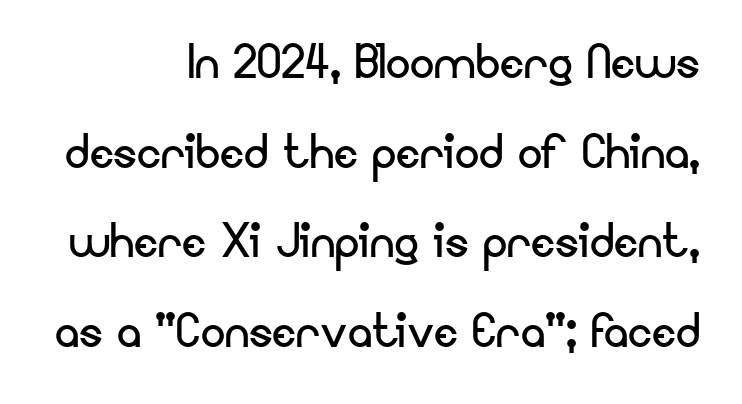
The image shows 61 px regular-weight sans-serif type, upright; set right-aligned, normal line spacing (1.47x), normal letter spacing, not underlined; low stroke contrast and a small x-height.
